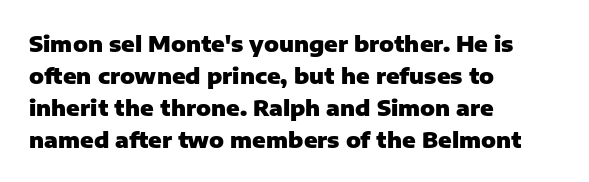
Students, observe: this is what conventionally led text looks like. Ascenders rise straight up at ninety degrees. Pretty heavy lettering here — definitely bold. The words here are not underlined.
